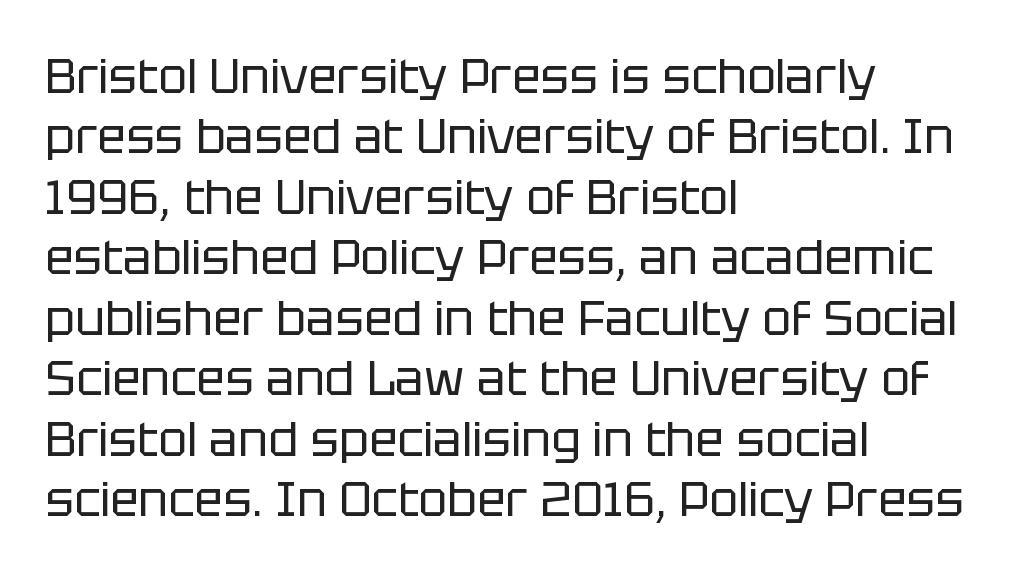
{"serif": "no", "italic": "no", "bold": "no", "weight": "regular", "width": "normal", "stroke_contrast": "low", "x_height": "large", "monospaced": "no", "underline": "no", "align": "left", "line_spacing": "normal", "line_spacing_ratio": 1.26, "letter_spacing": "normal", "letter_spacing_em": 0.0, "glyph_px": 48}
